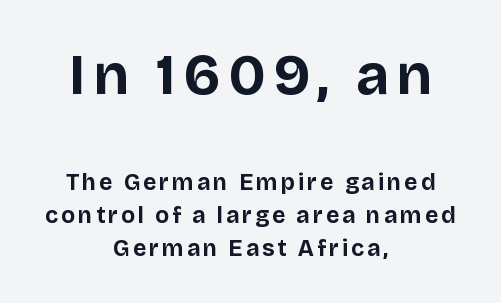
Q: Is the text bold? A: Yes.
Q: Is the text italic (slanted)? A: No, it is upright.
Q: Is the typeface a serif or a sans-serif typeface? A: Sans-serif.
Q: Is the text underlined? A: No.
Q: How is the paragraph aligned? A: Centered.
Q: Is the spacing between lines tight, normal or loose? A: Normal.
Q: Which block of text is set in a larger size, the first (top) or the second (bottom)? A: The first (top) one.
Q: Width (condensed, normal, or wide)? A: Normal.
Q: Stroke contrast? A: Low.
Q: x-height? A: Large.
Q: Monospaced? A: No.
